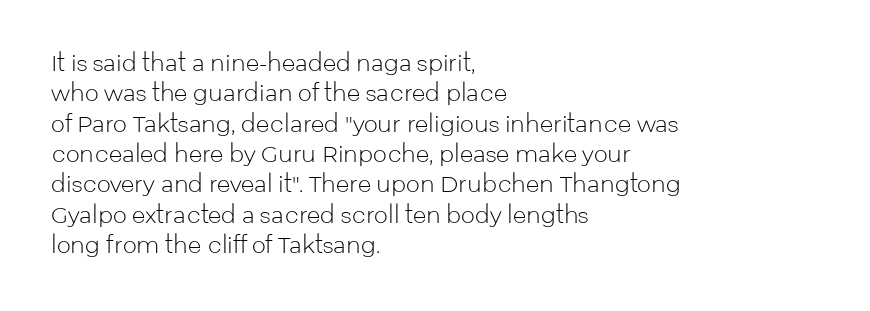
{"italic": "no", "bold": "no", "underline": "no", "align": "left", "line_spacing": "normal", "line_spacing_ratio": 1.38, "letter_spacing": "normal", "letter_spacing_em": 0.0, "glyph_px": 22}
